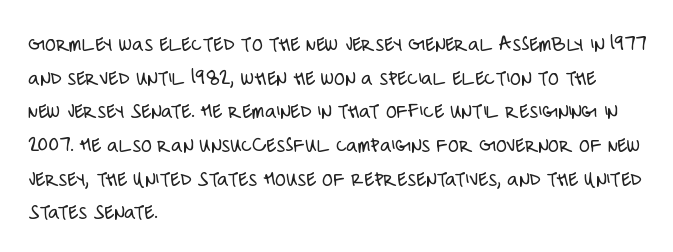
Unbolded letterforms with no extra heft. The letterforms sit shoulder to shoulder at normal distance. Line spacing here is normal. Glance below the letters and you will spot only blank space. Visually the block forms a straight wall on the left and a jagged coastline on the right.
